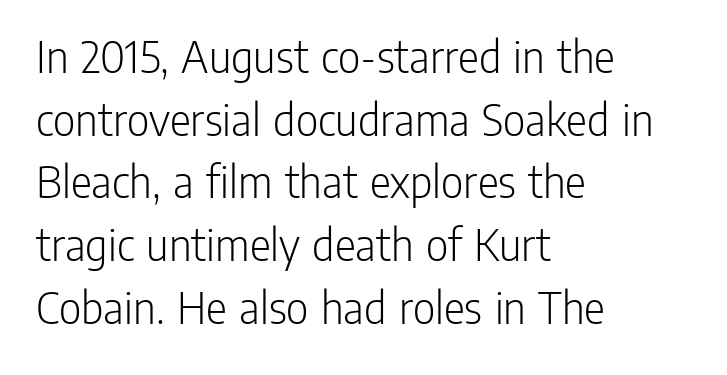
Q: Is the text bold? A: No.
Q: Is the text italic (slanted)? A: No, it is upright.
Q: Is the typeface a serif or a sans-serif typeface? A: Sans-serif.
Q: Is the text underlined? A: No.
Q: How is the paragraph aligned? A: Left-aligned.
Q: Is the spacing between letters normal or unusually wide? A: Normal.
Q: Is the spacing between lines tight, normal or loose? A: Normal.
Q: Width (condensed, normal, or wide)? A: Condensed.
Q: Stroke contrast? A: Low.
Q: x-height? A: Medium.
Q: Monospaced? A: No.
